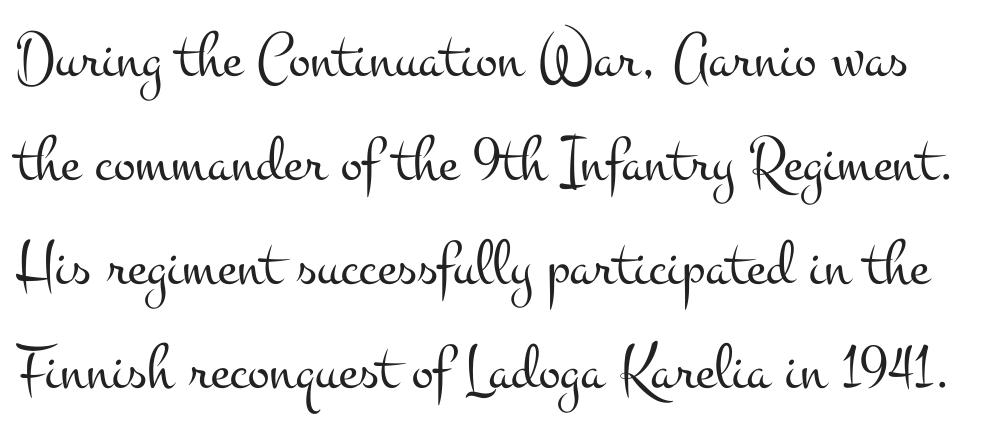
The image shows 65 px light, wide type; set normal line spacing (1.6x), normal letter spacing, not underlined; medium stroke contrast and a small x-height.
